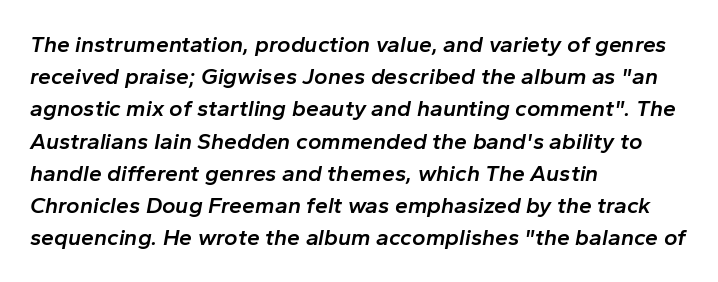
The image shows 23 px text type, italic (leaning right); set left-aligned, normal line spacing (1.4x), normal letter spacing, not underlined.
